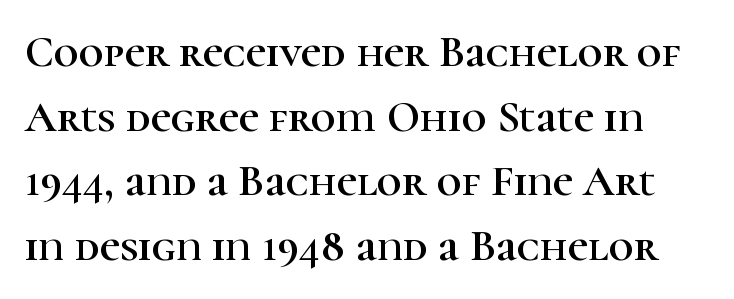
The image shows 44 px serif type, upright; set normal line spacing (1.47x), normal letter spacing, not underlined; high stroke contrast and a medium x-height.
